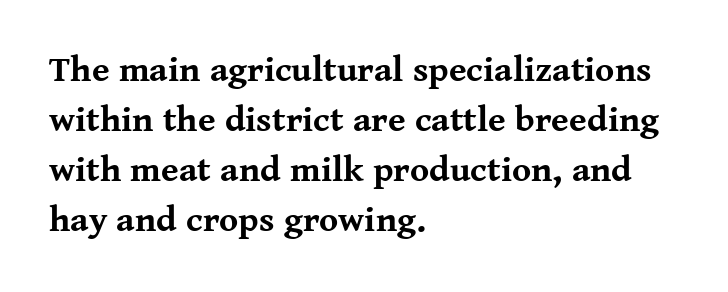
Q: Is the text bold? A: Yes.
Q: Is the text italic (slanted)? A: No, it is upright.
Q: Is the typeface a serif or a sans-serif typeface? A: Serif.
Q: Is the text underlined? A: No.
Q: How is the paragraph aligned? A: Left-aligned.
Q: Is the spacing between letters normal or unusually wide? A: Normal.
Q: Is the spacing between lines tight, normal or loose? A: Normal.
Q: Width (condensed, normal, or wide)? A: Normal.
Q: Stroke contrast? A: Medium.
Q: x-height? A: Medium.
Q: Monospaced? A: No.
